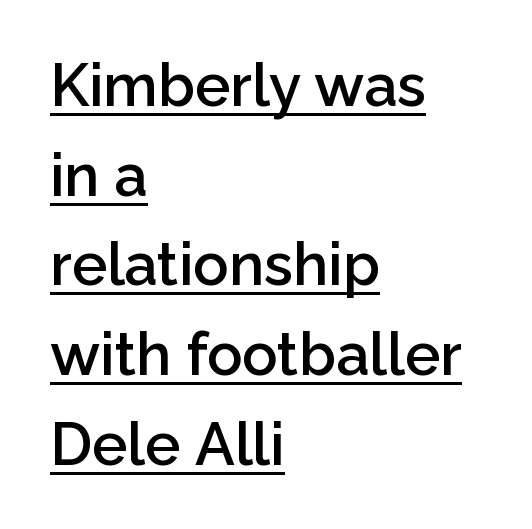
Q: Is the text bold? A: Semi-bold.
Q: Is the text italic (slanted)? A: No, it is upright.
Q: Is the typeface a serif or a sans-serif typeface? A: Sans-serif.
Q: Is the text underlined? A: Yes.
Q: How is the paragraph aligned? A: Left-aligned.
Q: Is the spacing between letters normal or unusually wide? A: Normal.
Q: Is the spacing between lines tight, normal or loose? A: Normal.
Q: Width (condensed, normal, or wide)? A: Normal.
Q: Stroke contrast? A: Low.
Q: x-height? A: Medium.
Q: Monospaced? A: No.
